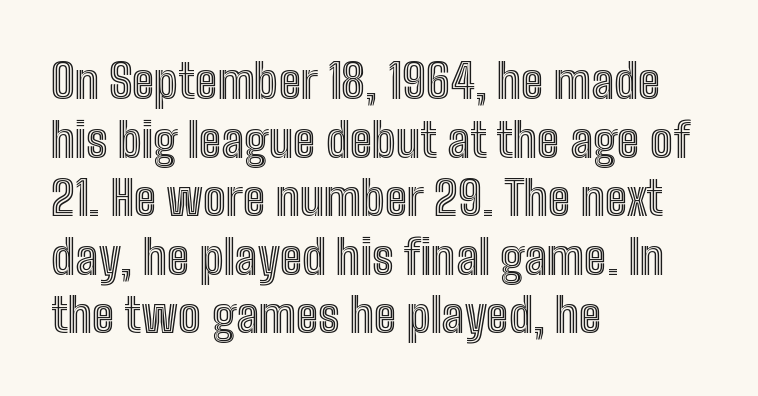
The image shows 48 px condensed type, upright; set left-aligned, line spacing 1.22x, normal letter spacing, not underlined; a medium x-height.
